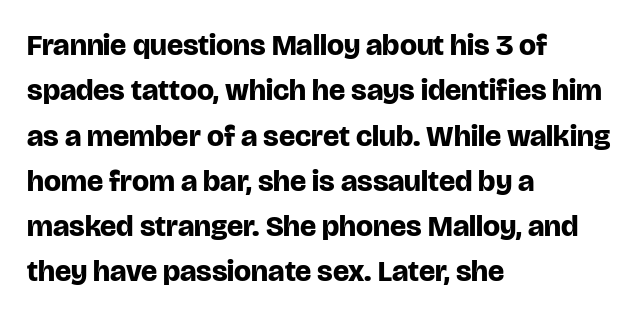
The image shows 30 px bold sans-serif type, upright; set left-aligned, normal line spacing (1.51x), normal letter spacing, not underlined; low stroke contrast and a large x-height.
